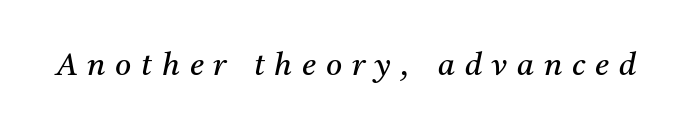
Q: Is the text bold? A: No.
Q: Is the text italic (slanted)? A: Yes, it leans right by about 11 degrees.
Q: Is the typeface a serif or a sans-serif typeface? A: Serif.
Q: Is the text underlined? A: No.
Q: Is the spacing between letters normal or unusually wide? A: Unusually wide.
Q: Width (condensed, normal, or wide)? A: Normal.
Q: Stroke contrast? A: Medium.
Q: x-height? A: Medium.
Q: Monospaced? A: No.
